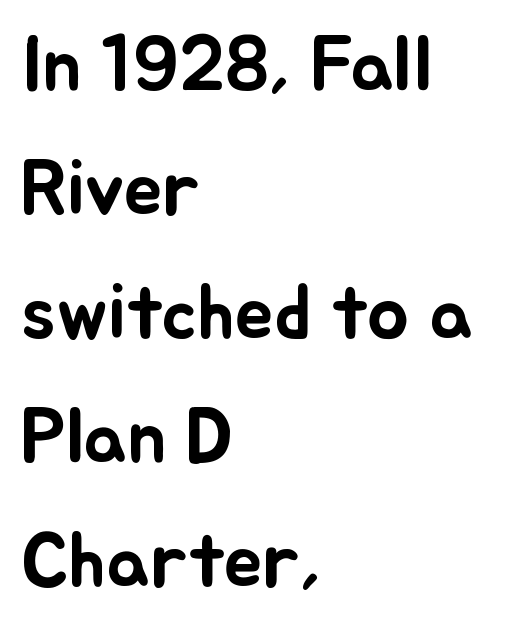
Q: Is the text italic (slanted)? A: No, it is upright.
Q: Is the text underlined? A: No.
Q: How is the paragraph aligned? A: Left-aligned.
Q: Is the spacing between letters normal or unusually wide? A: Normal.
Q: Is the spacing between lines tight, normal or loose? A: Normal.
Q: Width (condensed, normal, or wide)? A: Normal.
Q: Stroke contrast? A: Low.
Q: x-height? A: Small.
Q: Monospaced? A: No.
